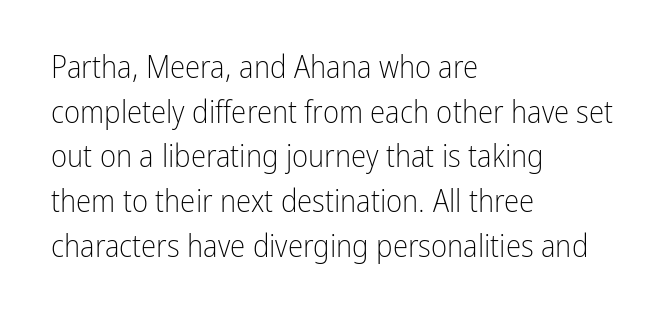
{"serif": "no", "italic": "no", "bold": "no", "weight": "light", "width": "condensed", "stroke_contrast": "low", "x_height": "medium", "monospaced": "no", "underline": "no", "align": "left", "line_spacing": "normal", "line_spacing_ratio": 1.44, "letter_spacing": "normal", "letter_spacing_em": 0.0, "glyph_px": 31}
